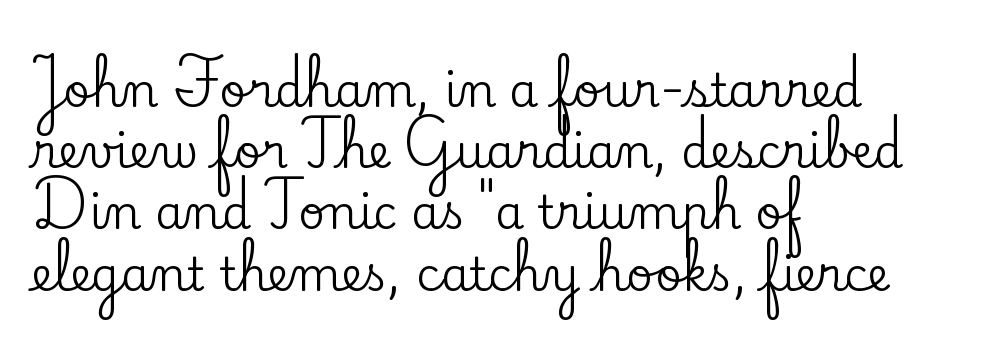
The image shows 46 px serif type, upright; set left-aligned, normal line spacing (1.33x), normal letter spacing, not underlined; low stroke contrast and a small x-height.
